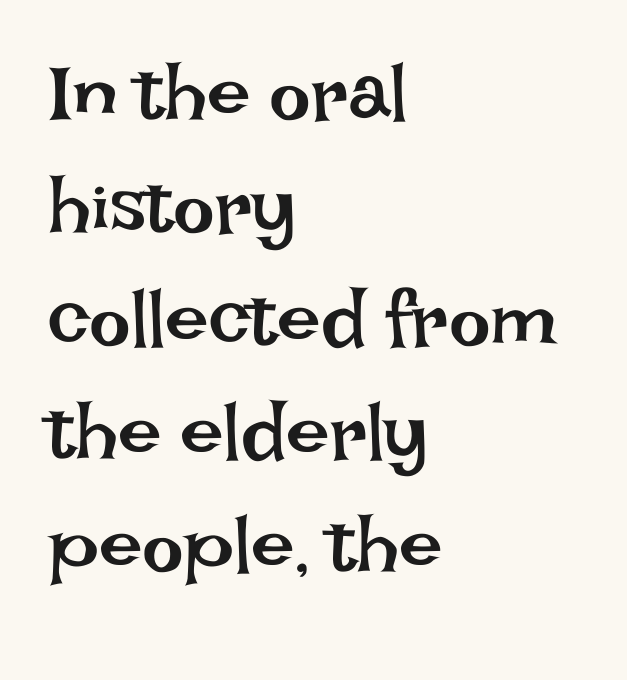
Q: Is the text bold? A: No.
Q: Is the text italic (slanted)? A: No, it is upright.
Q: Is the text underlined? A: No.
Q: How is the paragraph aligned? A: Left-aligned.
Q: Is the spacing between letters normal or unusually wide? A: Normal.
Q: Is the spacing between lines tight, normal or loose? A: Normal.
Q: Width (condensed, normal, or wide)? A: Normal.
Q: Stroke contrast? A: Low.
Q: x-height? A: Large.
Q: Monospaced? A: No.
